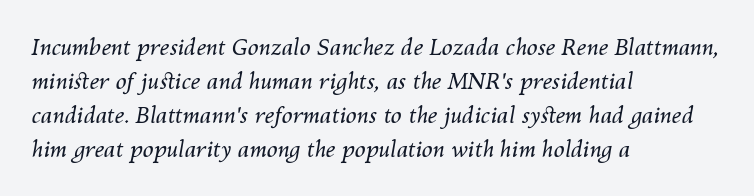
Q: Is the text bold? A: No.
Q: Is the text italic (slanted)? A: Yes, it leans right by about 10 degrees.
Q: Is the text underlined? A: No.
Q: How is the paragraph aligned? A: Left-aligned.
Q: Is the spacing between letters normal or unusually wide? A: Normal.
Q: Is the spacing between lines tight, normal or loose? A: Normal.
